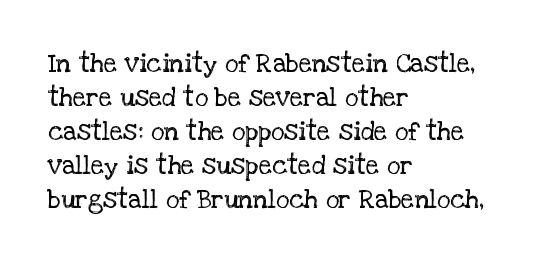
{"italic": "no", "bold": "no", "underline": "no", "align": "left", "line_spacing": "normal", "line_spacing_ratio": 1.31, "letter_spacing": "normal", "letter_spacing_em": 0.0, "glyph_px": 26}
